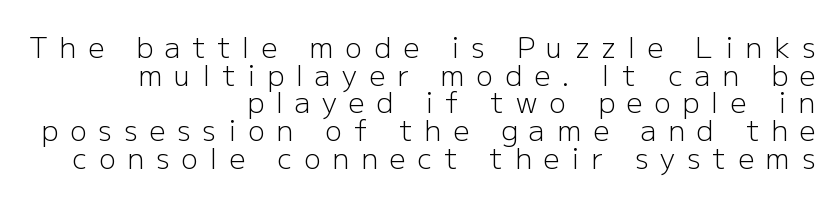
Q: Is the text bold? A: No.
Q: Is the text italic (slanted)? A: No, it is upright.
Q: Is the typeface a serif or a sans-serif typeface? A: Sans-serif.
Q: Is the text underlined? A: No.
Q: How is the paragraph aligned? A: Right-aligned.
Q: Is the spacing between letters normal or unusually wide? A: Unusually wide.
Q: Is the spacing between lines tight, normal or loose? A: Tight.
Q: Width (condensed, normal, or wide)? A: Normal.
Q: Stroke contrast? A: Low.
Q: x-height? A: Medium.
Q: Monospaced? A: No.
